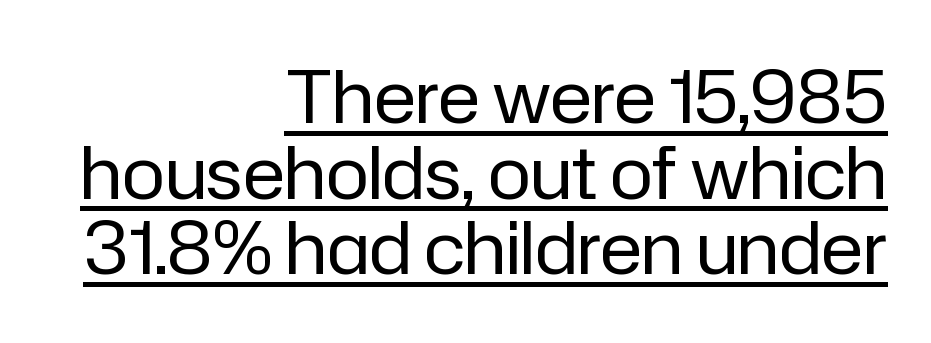
Q: Is the text bold? A: No.
Q: Is the text italic (slanted)? A: No, it is upright.
Q: Is the typeface a serif or a sans-serif typeface? A: Sans-serif.
Q: Is the text underlined? A: Yes.
Q: How is the paragraph aligned? A: Right-aligned.
Q: Is the spacing between letters normal or unusually wide? A: Normal.
Q: Is the spacing between lines tight, normal or loose? A: Tight.
Q: Width (condensed, normal, or wide)? A: Normal.
Q: Stroke contrast? A: Low.
Q: x-height? A: Medium.
Q: Monospaced? A: No.
